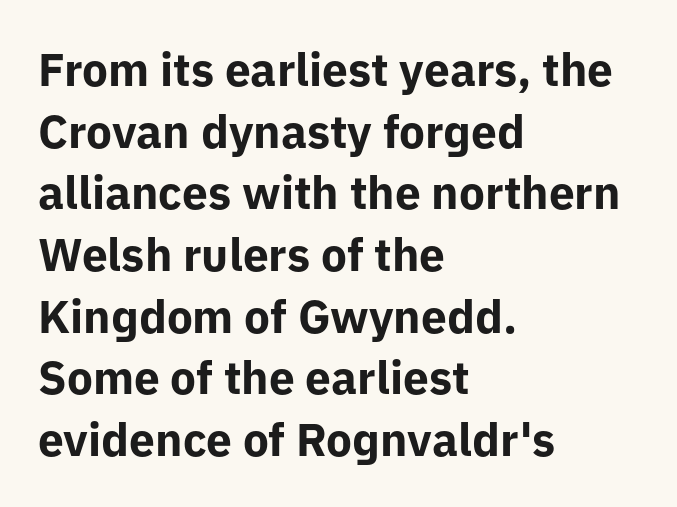
The image shows 46 px bold sans-serif type, upright; set left-aligned, normal line spacing (1.34x), normal letter spacing, not underlined; low stroke contrast and a medium x-height.
